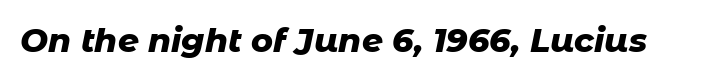
{"italic": "yes", "lean": "right", "slant_degrees": 11, "bold": "yes", "weight": "heavy", "width": "normal", "stroke_contrast": "low", "x_height": "medium", "monospaced": "no", "underline": "no", "letter_spacing": "normal", "letter_spacing_em": 0.0, "glyph_px": 33}
